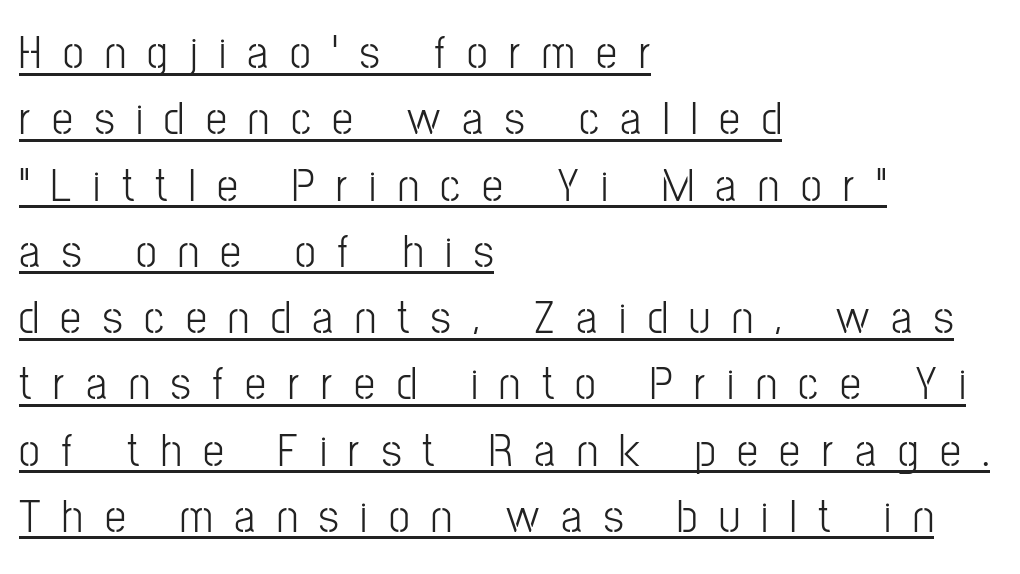
Q: Is the text bold? A: No.
Q: Is the text italic (slanted)? A: No, it is upright.
Q: Is the typeface a serif or a sans-serif typeface? A: Sans-serif.
Q: Is the text underlined? A: Yes.
Q: How is the paragraph aligned? A: Left-aligned.
Q: Is the spacing between letters normal or unusually wide? A: Unusually wide.
Q: Is the spacing between lines tight, normal or loose? A: Normal.
Q: Width (condensed, normal, or wide)? A: Condensed.
Q: Stroke contrast? A: Low.
Q: x-height? A: Medium.
Q: Monospaced? A: No.
